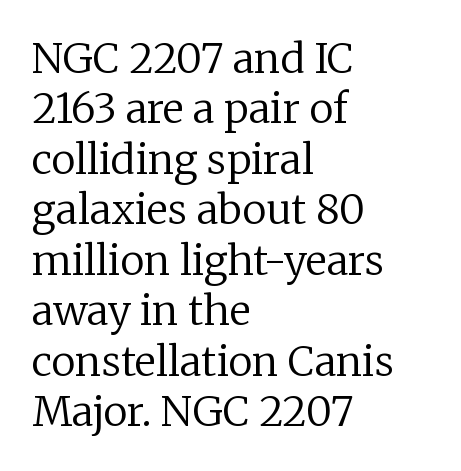
The image shows 41 px regular-weight serif type, upright; set left-aligned, line spacing 1.23x, normal letter spacing, not underlined; low stroke contrast and a medium x-height.
